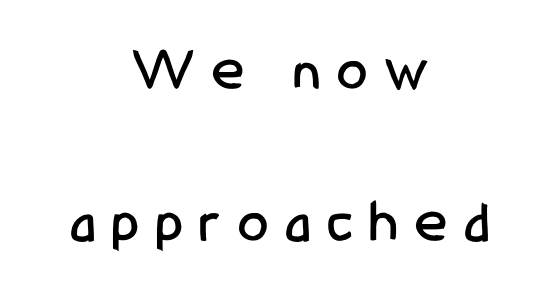
The passage shown stacks its lines with a broad gap. Note the varied advance widths — an 'i' is clearly narrower than an 'm'. No italicization has been applied; the sample stays upright. Type without underlining. Compared with a flush-left layout, this one balances lines on the center instead. Each letter's strokes conclude bluntly, with no projecting serifs.
